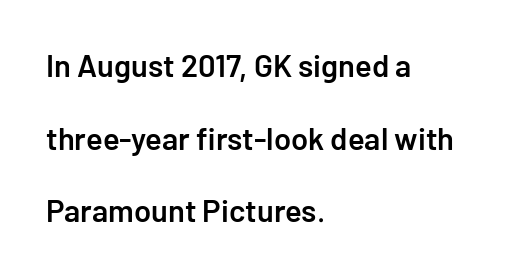
Q: Is the text bold? A: Semi-bold.
Q: Is the text italic (slanted)? A: No, it is upright.
Q: Is the typeface a serif or a sans-serif typeface? A: Sans-serif.
Q: Is the text underlined? A: No.
Q: How is the paragraph aligned? A: Left-aligned.
Q: Is the spacing between letters normal or unusually wide? A: Normal.
Q: Is the spacing between lines tight, normal or loose? A: Loose.
Q: Width (condensed, normal, or wide)? A: Normal.
Q: Stroke contrast? A: Low.
Q: x-height? A: Medium.
